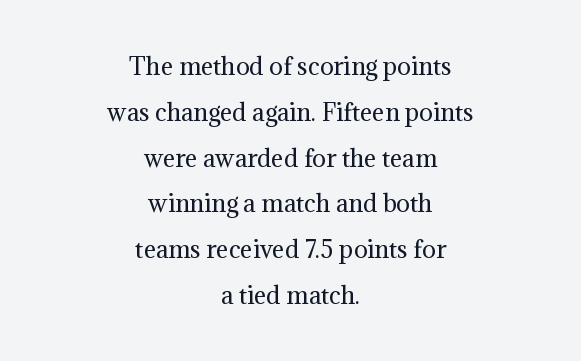
{"italic": "no", "bold": "no", "underline": "no", "align": "center", "line_spacing": "loose", "line_spacing_ratio": 1.99, "letter_spacing": "normal", "letter_spacing_em": 0.0, "glyph_px": 23}
